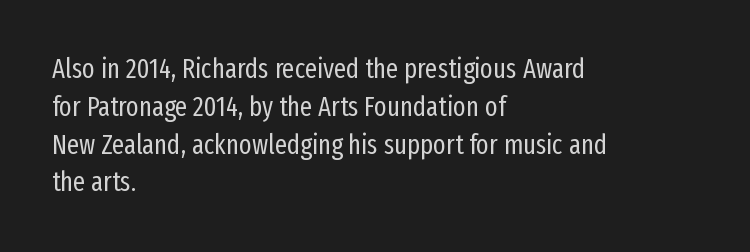
Q: Is the text bold? A: No.
Q: Is the text italic (slanted)? A: No, it is upright.
Q: Is the text underlined? A: No.
Q: How is the paragraph aligned? A: Left-aligned.
Q: Is the spacing between letters normal or unusually wide? A: Normal.
Q: Is the spacing between lines tight, normal or loose? A: Normal.
